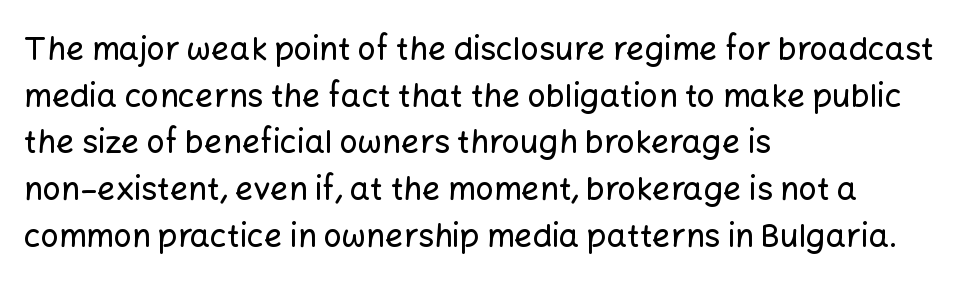
The image shows 32 px sans-serif type, upright; set left-aligned, normal line spacing (1.46x), normal letter spacing, not underlined; low stroke contrast and a medium x-height.
